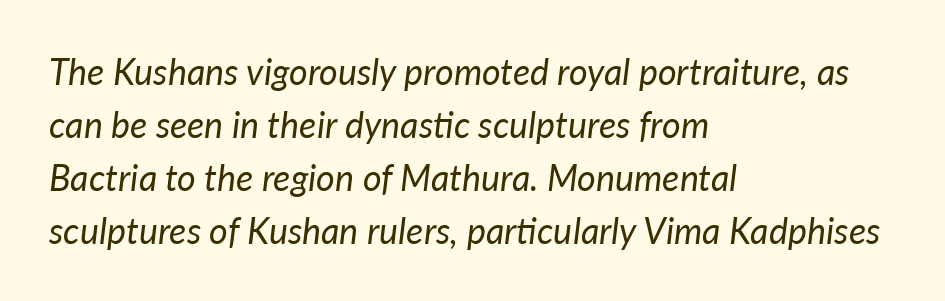
Q: Is the text bold? A: No.
Q: Is the text italic (slanted)? A: Yes, it leans right by about 7 degrees.
Q: Is the text underlined? A: No.
Q: How is the paragraph aligned? A: Left-aligned.
Q: Is the spacing between letters normal or unusually wide? A: Normal.
Q: Is the spacing between lines tight, normal or loose? A: Normal.
Q: Width (condensed, normal, or wide)? A: Normal.
Q: Stroke contrast? A: Low.
Q: x-height? A: Medium.
Q: Monospaced? A: No.
